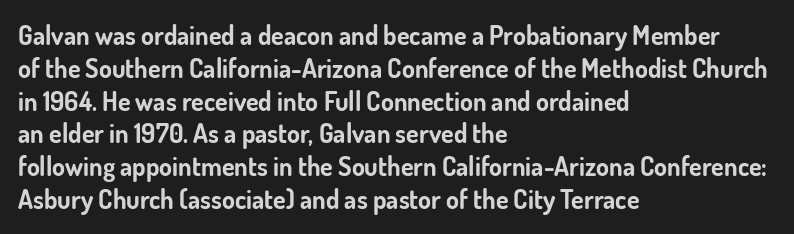
Q: Is the text bold? A: Yes.
Q: Is the text italic (slanted)? A: No, it is upright.
Q: Is the text underlined? A: No.
Q: How is the paragraph aligned? A: Left-aligned.
Q: Is the spacing between letters normal or unusually wide? A: Normal.
Q: Is the spacing between lines tight, normal or loose? A: Normal.
